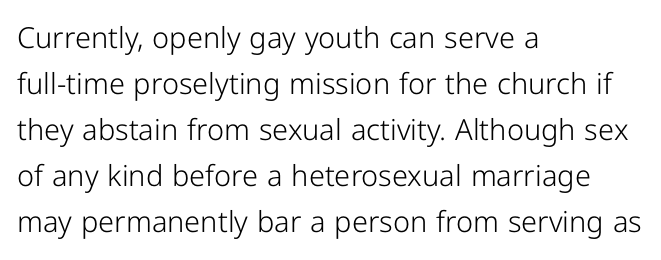
The image shows 29 px light sans-serif type, upright; set left-aligned, normal line spacing (1.59x), normal letter spacing, not underlined; low stroke contrast and a medium x-height.
